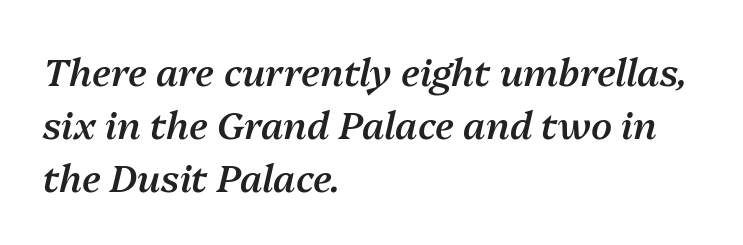
{"italic": "yes", "lean": "right", "slant_degrees": 13, "bold": "semi", "weight": "semibold", "width": "normal", "stroke_contrast": "medium", "x_height": "medium", "monospaced": "no", "underline": "no", "align": "left", "line_spacing": "normal", "line_spacing_ratio": 1.39, "letter_spacing": "normal", "letter_spacing_em": 0.0, "glyph_px": 38}
